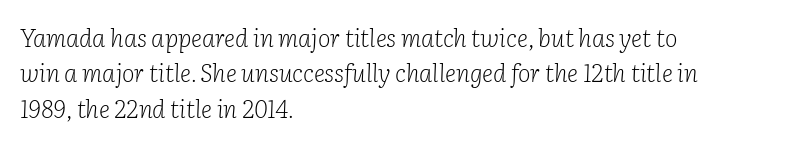
Q: Is the text bold? A: No.
Q: Is the text italic (slanted)? A: Yes, it leans right by about 2 degrees.
Q: Is the text underlined? A: No.
Q: How is the paragraph aligned? A: Left-aligned.
Q: Is the spacing between letters normal or unusually wide? A: Normal.
Q: Is the spacing between lines tight, normal or loose? A: Normal.
